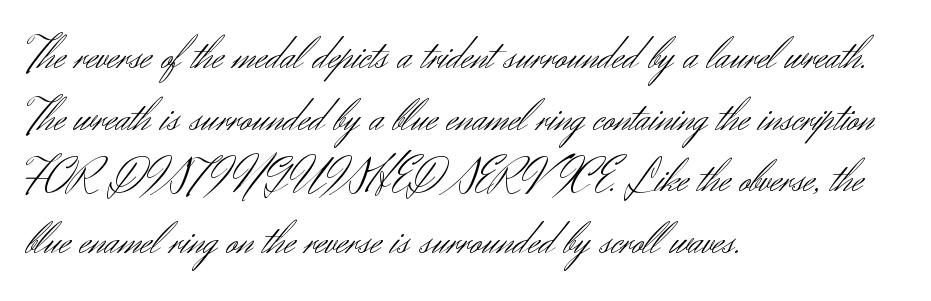
Q: Is the text bold? A: No.
Q: Is the text italic (slanted)? A: Yes.
Q: Is the typeface a serif or a sans-serif typeface? A: Sans-serif.
Q: Is the text underlined? A: No.
Q: How is the paragraph aligned? A: Left-aligned.
Q: Is the spacing between letters normal or unusually wide? A: Normal.
Q: Is the spacing between lines tight, normal or loose? A: Normal.
Q: Width (condensed, normal, or wide)? A: Normal.
Q: Stroke contrast? A: Medium.
Q: x-height? A: Small.
Q: Monospaced? A: No.
